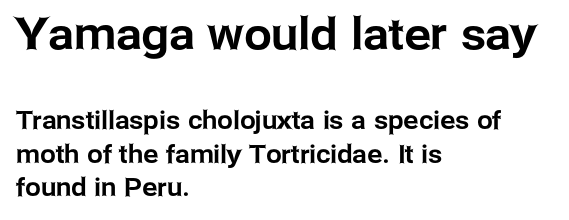
The image shows 44 px sans-serif type, upright; set left-aligned, normal line spacing (1.34x), normal letter spacing, not underlined; the first (top) block is 1.76x larger; low stroke contrast and a medium x-height.
